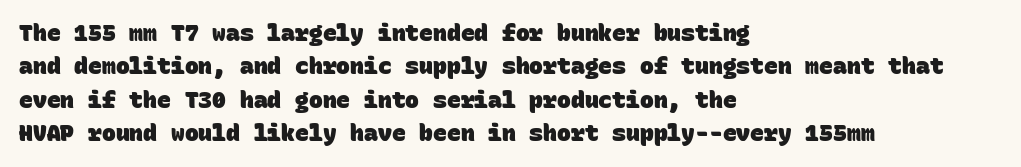
Has an underline been added? It has not. Evenly set lines give the paragraph a standard silhouette. No extra tracking has been applied to these lines. Every letter is thick-stroked: bold, no question. These lines stack with their left ends in a neat column.
